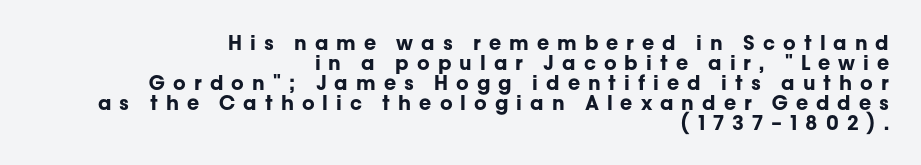
The image shows 20 px bold type, upright; set right-aligned, tight line spacing (1.0x), unusually wide letter spacing (+0.4 em), not underlined.
